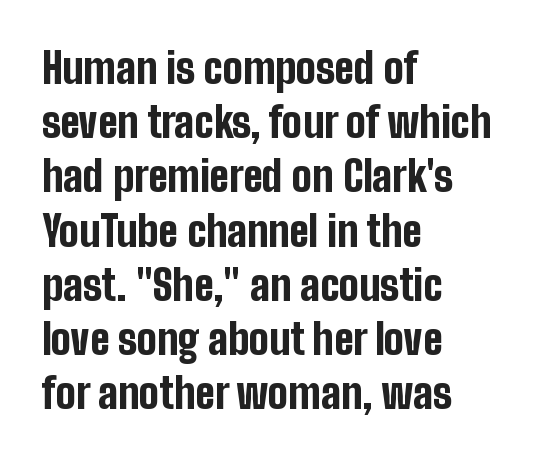
The image shows 42 px bold, condensed sans-serif type, upright; set left-aligned, normal line spacing (1.29x), normal letter spacing, not underlined; low stroke contrast and a medium x-height.
